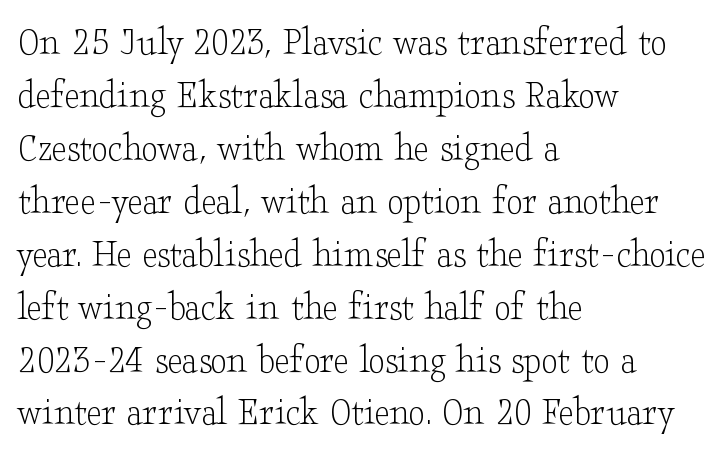
Q: Is the text bold? A: No.
Q: Is the text italic (slanted)? A: No, it is upright.
Q: Is the typeface a serif or a sans-serif typeface? A: Serif.
Q: Is the text underlined? A: No.
Q: How is the paragraph aligned? A: Left-aligned.
Q: Is the spacing between letters normal or unusually wide? A: Normal.
Q: Is the spacing between lines tight, normal or loose? A: Normal.
Q: Width (condensed, normal, or wide)? A: Wide.
Q: Stroke contrast? A: Low.
Q: x-height? A: Small.
Q: Monospaced? A: No.
